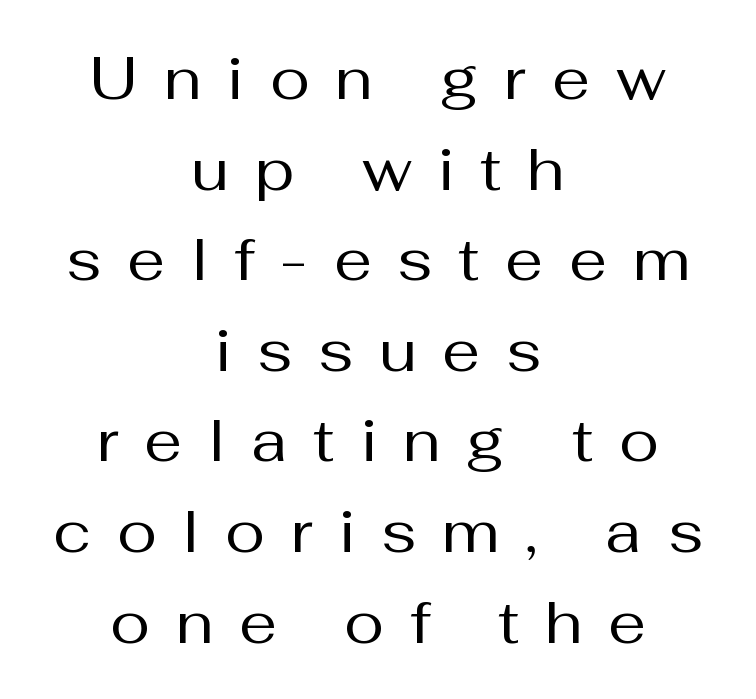
Q: Is the text bold? A: No.
Q: Is the text italic (slanted)? A: No, it is upright.
Q: Is the typeface a serif or a sans-serif typeface? A: Sans-serif.
Q: Is the text underlined? A: No.
Q: How is the paragraph aligned? A: Centered.
Q: Is the spacing between letters normal or unusually wide? A: Unusually wide.
Q: Is the spacing between lines tight, normal or loose? A: Normal.
Q: Width (condensed, normal, or wide)? A: Normal.
Q: Stroke contrast? A: Medium.
Q: x-height? A: Medium.
Q: Monospaced? A: No.
